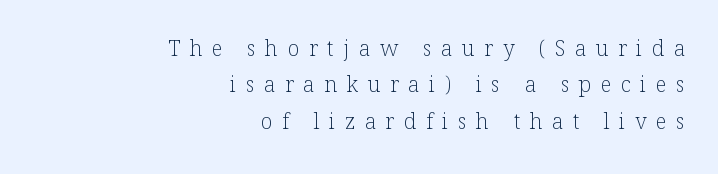
Does the copy run flush right? Yes — the right margin is perfectly even. Tracking value appears strongly positive — letters spread wide. Heft: none added — not bold. You can tell it's not italic because the verticals are truly vertical. The glyphs are unaccompanied by any horizontal stroke below them.
